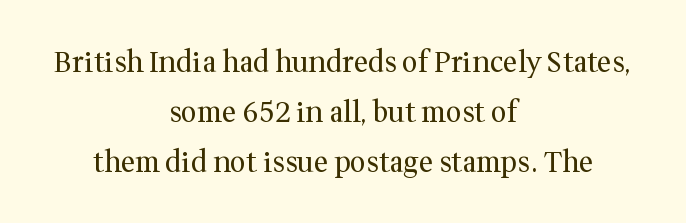
Proportional: the letters do not fall into vertical columns. The weight would be labelled regular, book, light, or lighter still. Compared with a flush-left layout, this one balances lines on the center instead. These lines were composed using upright roman letters. The designer went with a serif here, giving each stem small feet.
